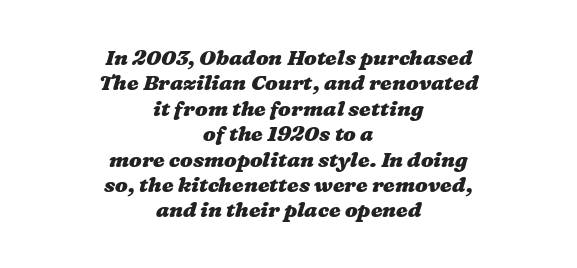
A student would call this center alignment; a typographer would say set centered. Beneath every word, the page is bare. Spacing between characters is what you'd get straight out of the box. A full-strength bold gives these letters their thick strokes.
